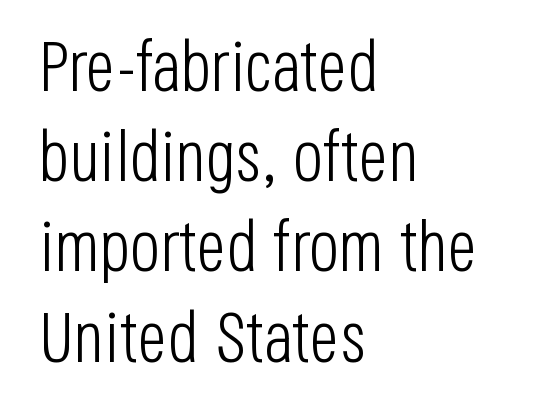
Do the characters align in a grid? No, the font is proportional. Tall strokes in this sample are plumb rather than angled. A normal amount of white space separates one row of letters from the next. The type is set solid horizontally, with unmodified tracking. Letterform terminals end flat and unadorned throughout the passage.
